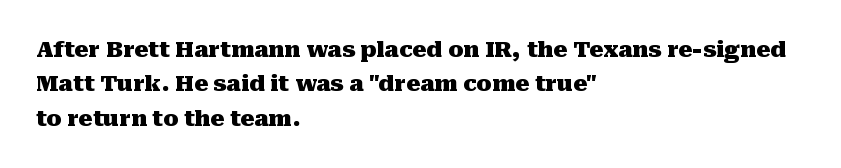
Q: Is the text bold? A: Yes.
Q: Is the text italic (slanted)? A: No, it is upright.
Q: Is the text underlined? A: No.
Q: How is the paragraph aligned? A: Left-aligned.
Q: Is the spacing between letters normal or unusually wide? A: Normal.
Q: Is the spacing between lines tight, normal or loose? A: Normal.
